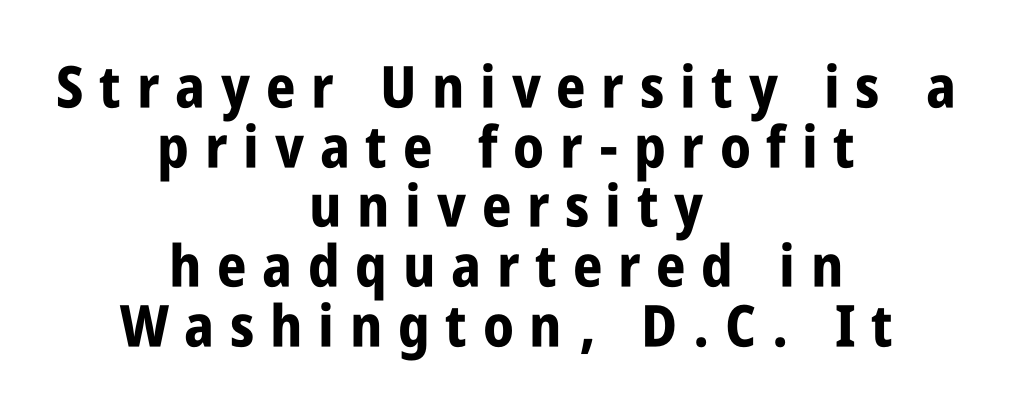
The image shows 58 px bold, condensed sans-serif type, upright; set centered, tight line spacing (1.03x), unusually wide letter spacing (+0.27 em), not underlined; low stroke contrast and a large x-height.
